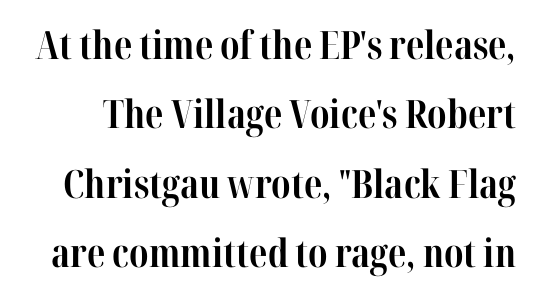
The image shows 39 px bold, condensed serif type, upright; set line spacing 1.78x, normal letter spacing, not underlined; high stroke contrast and a medium x-height.
